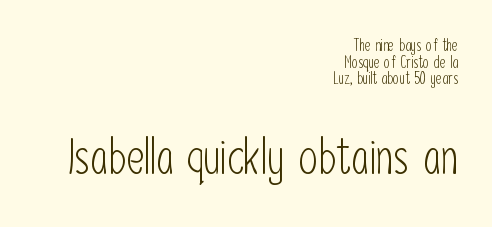
Top chunk: small. Bottom chunk: large. It's the straight-up-and-down kind of type. Think standard paragraph weight, or any step lighter than that. Here the designer chose a conventional face with non-uniform glyph widths. The vertical gap from one line to the next is small. Reading down the block, your eye finds every line finishing at a fixed right position.
